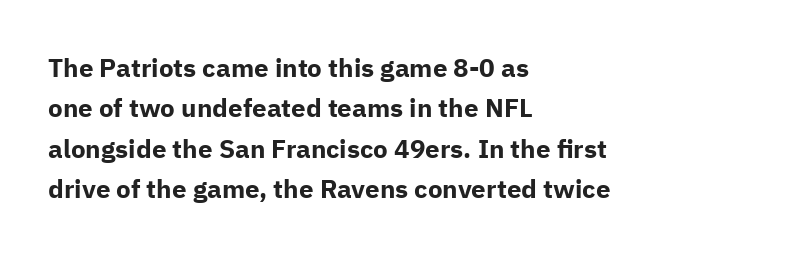
A classic flush-left, rag-right setting is used for this passage. Rows of type keep a routine distance in the vertical direction. Descenders are the only things crossing below the line. The strokes are fattened all the way to bold. Tracking value appears to be zero — textbook default spacing.
